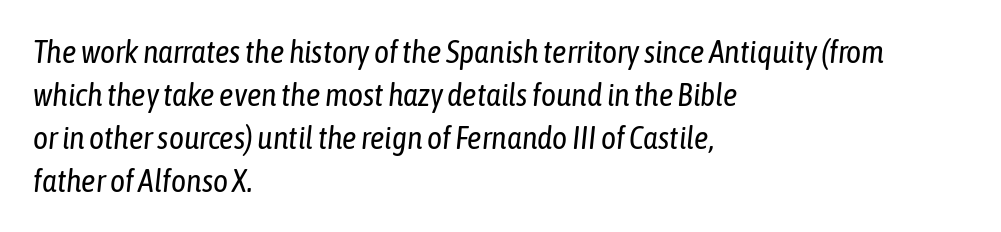
Horizontal alignment here is leftward, the default for most running prose. Here the designer chose a conventional face with non-uniform glyph widths. A light-to-regular cut is what we see here. Here the glyphs are tracked normally, forming tight word shapes. Type without underlining. Regular leading.
